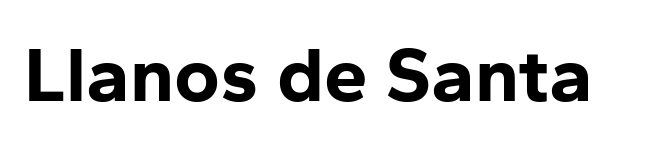
If you drew a line through each stem, it would be perfectly vertical. The line texture is even and compact thanks to regular tracking. Every letter is thick-stroked: bold, no question. Classification — sans serif.
